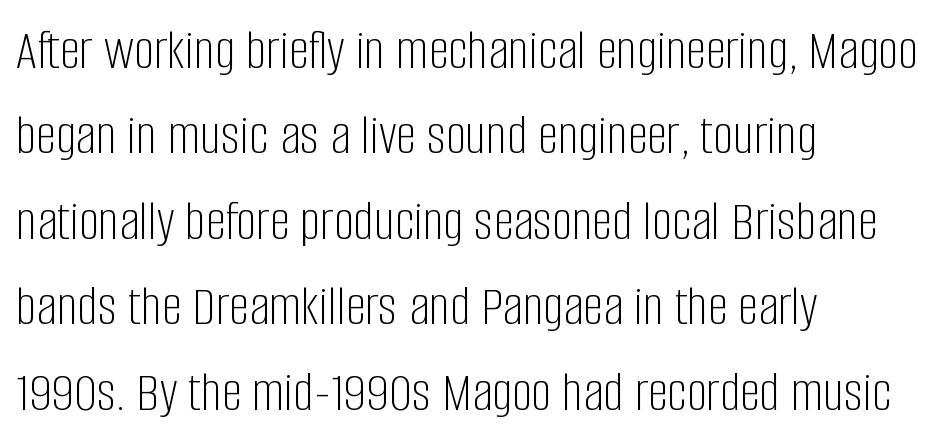
The image shows 57 px light, condensed sans-serif type, upright; set left-aligned, normal line spacing (1.5x), normal letter spacing, not underlined; low stroke contrast and a large x-height.
